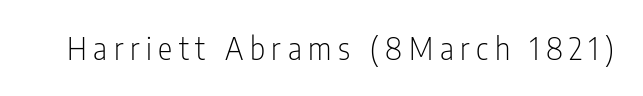
Does extra space separate the letters? Yes, quite a lot of it. Only glyphs here, with clear space below each row. The face used here is a sans, in the tradition of grotesques and geometrics. Here the designer chose a conventional face with non-uniform glyph widths.
